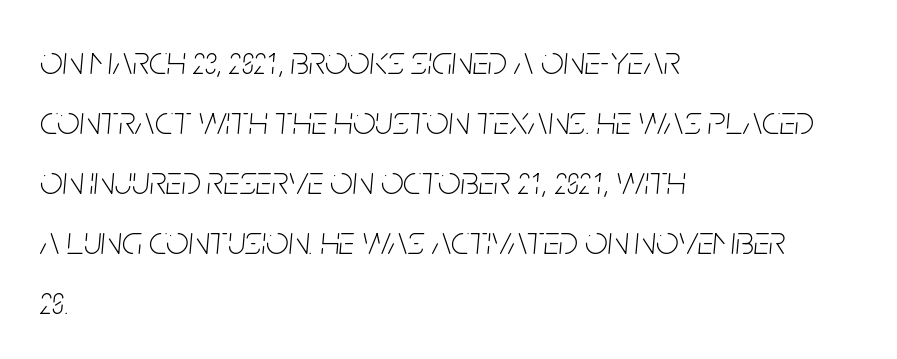
Bare-footed words on every line. Emphasis-style slanted type is in use. Typeset ragged right — the left edge is the straight one. The block of text has a typical density, with ordinary space between rows. The passage shown is typed in a proportional face where columns would drift. Caption: standard tracking, unaltered.
